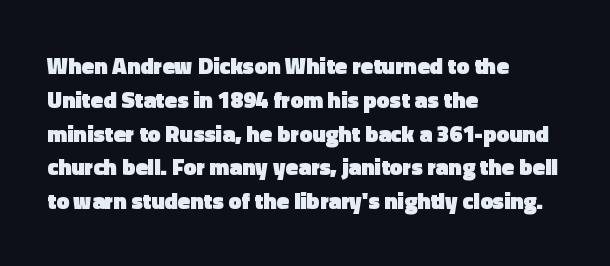
Q: Is the text bold? A: Yes.
Q: Is the text italic (slanted)? A: No, it is upright.
Q: Is the text underlined? A: No.
Q: How is the paragraph aligned? A: Left-aligned.
Q: Is the spacing between letters normal or unusually wide? A: Normal.
Q: Is the spacing between lines tight, normal or loose? A: Normal.
